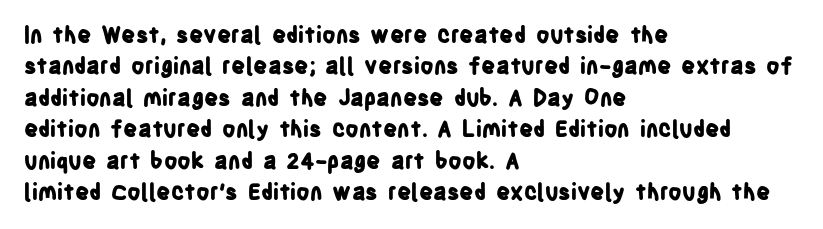
Q: Is the text bold? A: Yes.
Q: Is the text italic (slanted)? A: No, it is upright.
Q: Is the text underlined? A: No.
Q: How is the paragraph aligned? A: Left-aligned.
Q: Is the spacing between letters normal or unusually wide? A: Normal.
Q: Is the spacing between lines tight, normal or loose? A: Normal.
